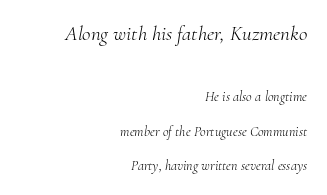
Q: Is the text bold? A: No.
Q: Is the text italic (slanted)? A: Yes, it leans right by about 10 degrees.
Q: Is the text underlined? A: No.
Q: How is the paragraph aligned? A: Right-aligned.
Q: Is the spacing between letters normal or unusually wide? A: Normal.
Q: Is the spacing between lines tight, normal or loose? A: Loose.
Q: Which block of text is set in a larger size, the first (top) or the second (bottom)? A: The first (top) one.
